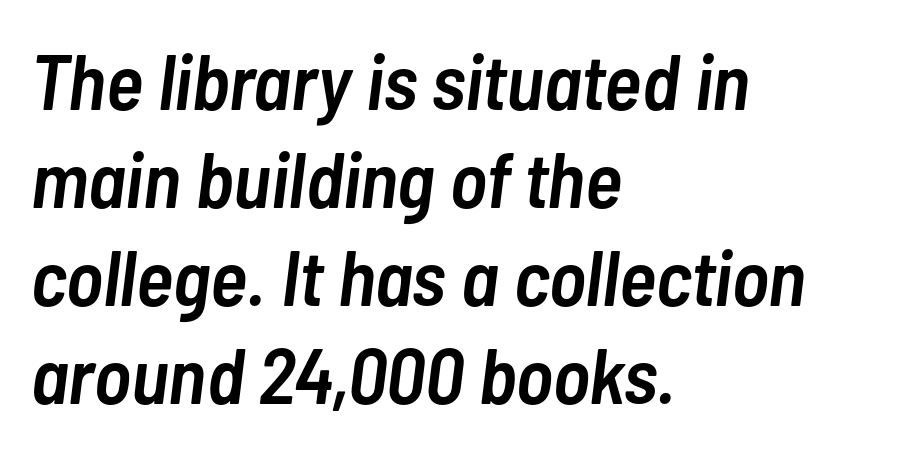
Q: Is the text bold? A: Semi-bold.
Q: Is the text italic (slanted)? A: Yes, it leans right by about 7 degrees.
Q: Is the text underlined? A: No.
Q: How is the paragraph aligned? A: Left-aligned.
Q: Is the spacing between letters normal or unusually wide? A: Normal.
Q: Width (condensed, normal, or wide)? A: Condensed.
Q: Stroke contrast? A: Low.
Q: x-height? A: Medium.
Q: Monospaced? A: No.
